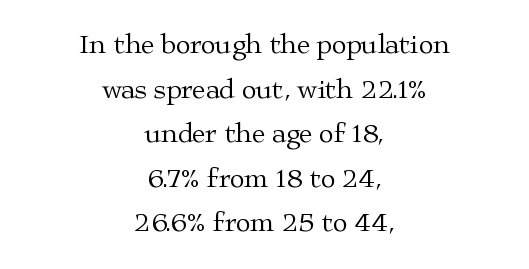
Q: Is the text bold? A: No.
Q: Is the text italic (slanted)? A: No, it is upright.
Q: Is the text underlined? A: No.
Q: How is the paragraph aligned? A: Centered.
Q: Is the spacing between letters normal or unusually wide? A: Normal.
Q: Is the spacing between lines tight, normal or loose? A: Normal.
